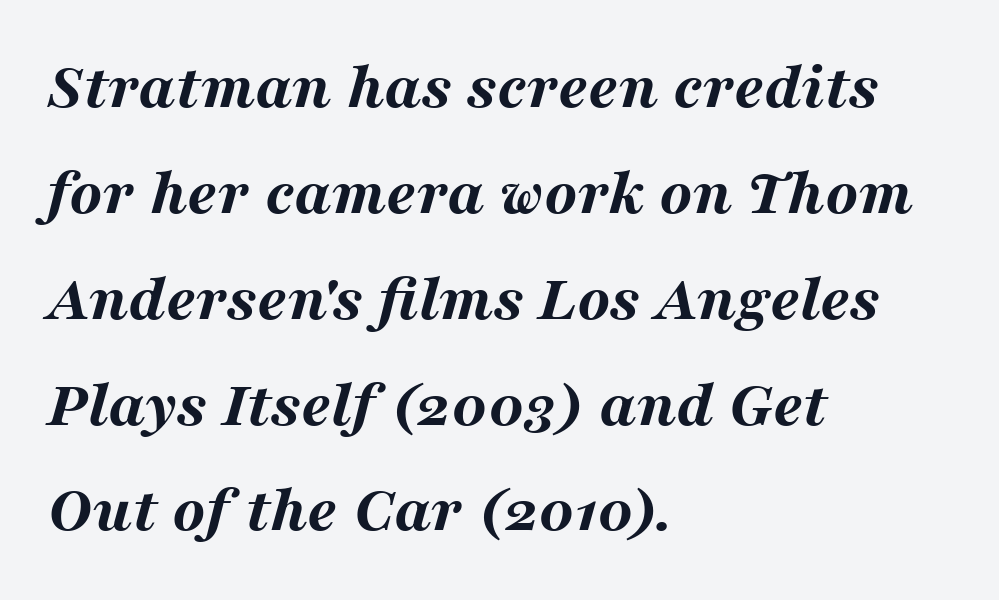
{"italic": "yes", "lean": "right", "slant_degrees": 16, "bold": "yes", "weight": "bold", "width": "wide", "stroke_contrast": "medium", "x_height": "medium", "monospaced": "no", "underline": "no", "align": "left", "line_spacing": "normal", "line_spacing_ratio": 1.58, "letter_spacing": "normal", "letter_spacing_em": 0.0, "glyph_px": 67}
